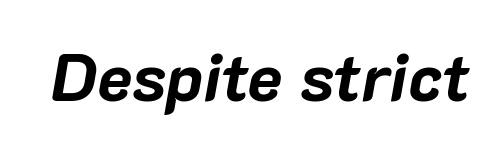
Q: Is the text bold? A: Yes.
Q: Is the text italic (slanted)? A: Yes, it leans right by about 10 degrees.
Q: Is the text underlined? A: No.
Q: Is the spacing between letters normal or unusually wide? A: Normal.
Q: Width (condensed, normal, or wide)? A: Normal.
Q: Stroke contrast? A: Low.
Q: x-height? A: Medium.
Q: Monospaced? A: No.
